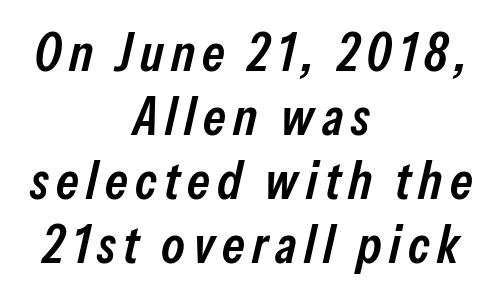
These lines carry some extra weight — a demibold, not a full bold. Varying glyph widths throughout — classic text-font behaviour. The paragraph shown floats in the horizontal middle. A bare baseline throughout the passage. Notice how the stems are inclined rather than vertical — that's the hallmark of italics.
